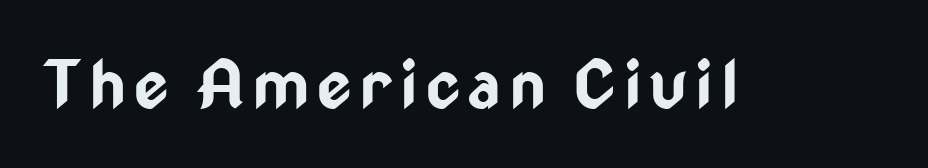
{"serif": "no", "italic": "no", "bold": "yes", "weight": "bold", "width": "condensed", "stroke_contrast": "low", "x_height": "medium", "monospaced": "no", "underline": "no", "glyph_px": 66}
